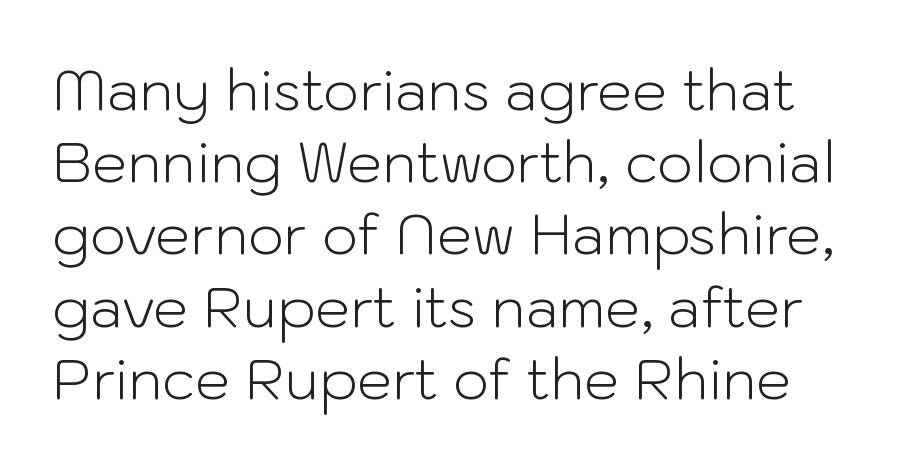
{"serif": "no", "italic": "no", "bold": "no", "weight": "light", "width": "normal", "stroke_contrast": "low", "x_height": "medium", "monospaced": "no", "underline": "no", "line_spacing": "normal", "line_spacing_ratio": 1.29, "letter_spacing": "normal", "letter_spacing_em": 0.0, "glyph_px": 56}
